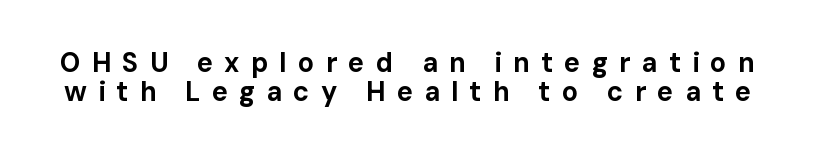
Unlike italic type, these characters show no tilt at all. This rendering features lettering with no underline. Someone cranked the tracking dial way up on this one. The space between consecutive lines is stingy. Caption: bold face, heavy strokes.
